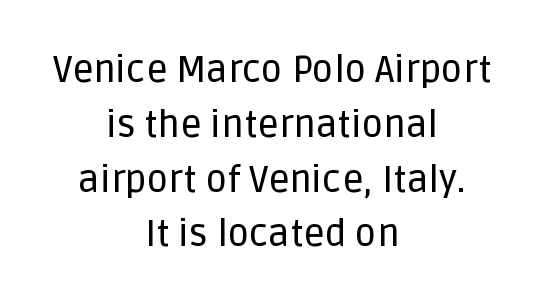
The image shows 37 px sans-serif type, upright; set centered, normal line spacing (1.48x), normal letter spacing, not underlined; low stroke contrast and a large x-height.
